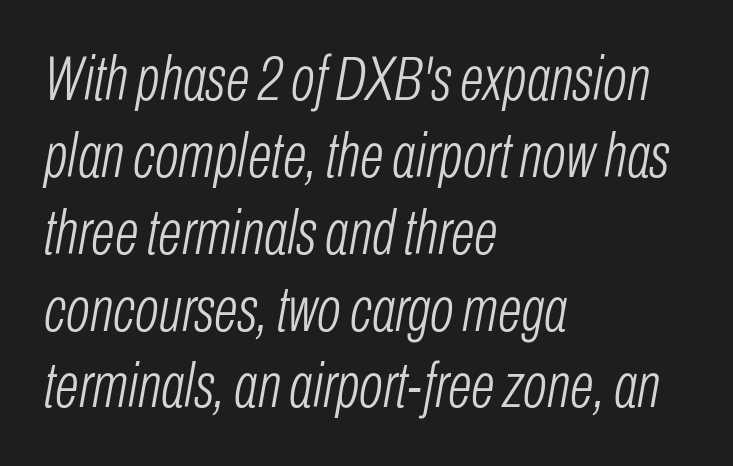
The image shows 63 px light, condensed type, italic (leaning right); set left-aligned, line spacing 1.22x, normal letter spacing, not underlined; low stroke contrast and a medium x-height.
